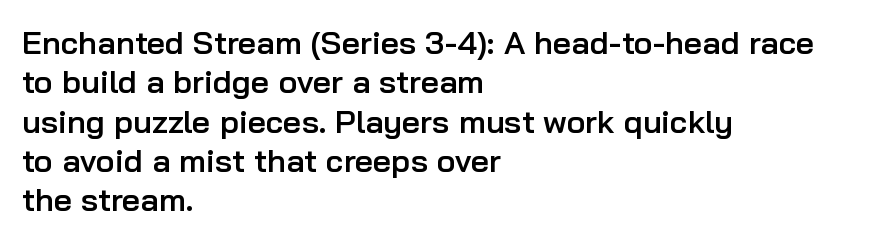
The gap between lines stays unmarked. Here the designer chose a conventional face with non-uniform glyph widths. Unlike italic type, these characters show no tilt at all. On the weight axis this lands at semibold, roughly 600. Default kerning and tracking; the words read as compact shapes. A sans-serif font was chosen for this passage.
